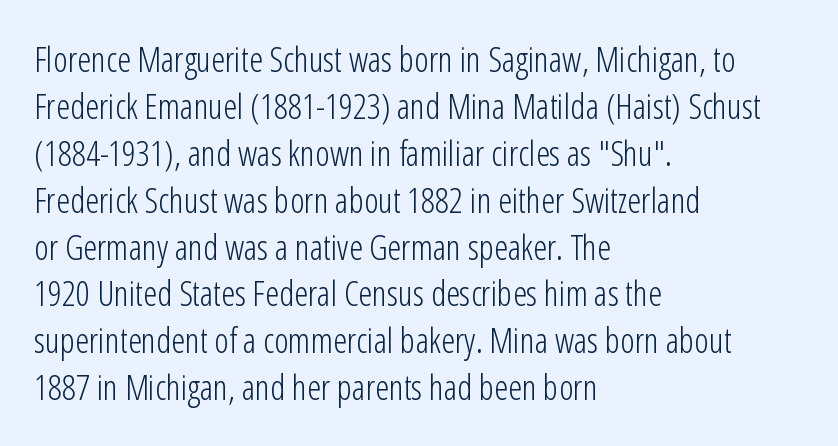
{"serif": "no", "italic": "no", "bold": "no", "weight": "light", "width": "condensed", "stroke_contrast": "low", "x_height": "medium", "monospaced": "no", "underline": "no", "align": "left", "line_spacing": "normal", "line_spacing_ratio": 1.34, "letter_spacing": "normal", "letter_spacing_em": 0.0, "glyph_px": 35}
